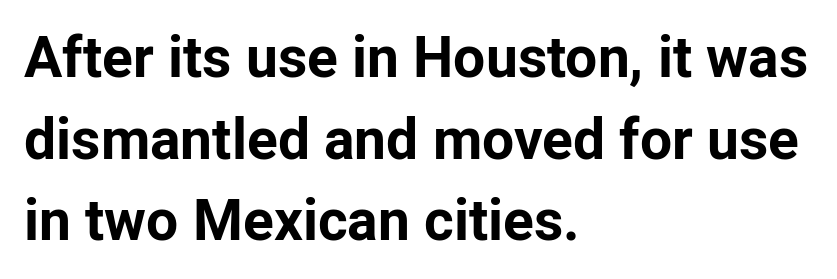
The image shows 57 px bold sans-serif type, upright; set left-aligned, normal line spacing (1.43x), normal letter spacing, not underlined; low stroke contrast and a medium x-height.
